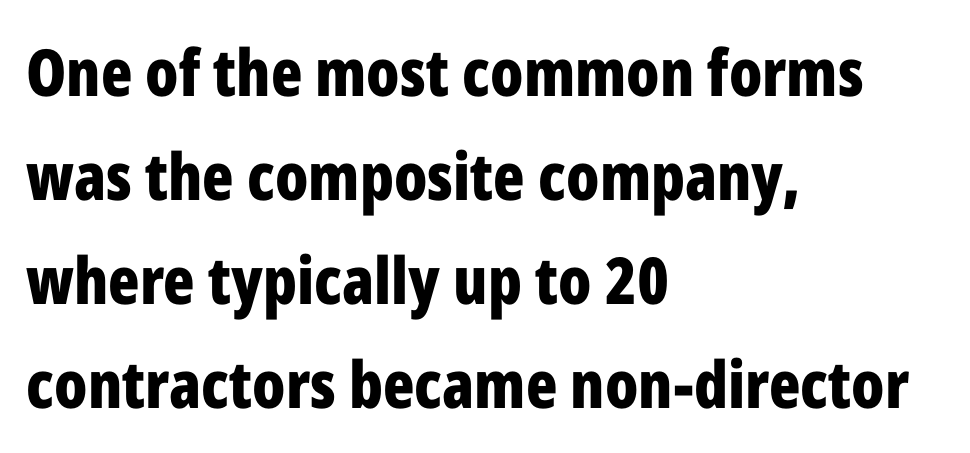
This sample uses an upright cut, with every glyph sitting square on the baseline. Quick note: underline off. The passage shown has conventional tracking throughout. Teacher's note: observe the even left margin — that is flush-left alignment. Spacing verdict: proportional, widths tailored to each character. Is the type bold? Yes — the strokes are clearly thick and heavy.
